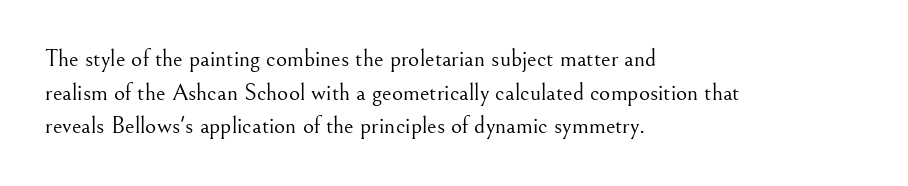
Does the copy run flush right? No — it runs flush left. Does extra space separate the letters? No, they use regular spacing. The letters look calm and open, with moderate or lighter stems. Beneath every word, the page is bare. Normally led — the rows are evenly, conventionally spaced.
